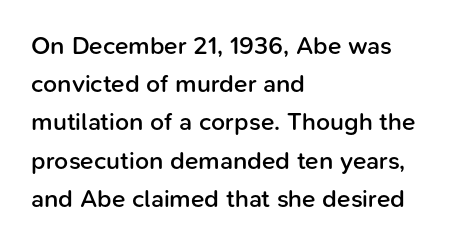
{"italic": "no", "bold": "semi", "underline": "no", "align": "left", "line_spacing": "normal", "line_spacing_ratio": 1.53, "letter_spacing": "normal", "letter_spacing_em": 0.0, "glyph_px": 25}
